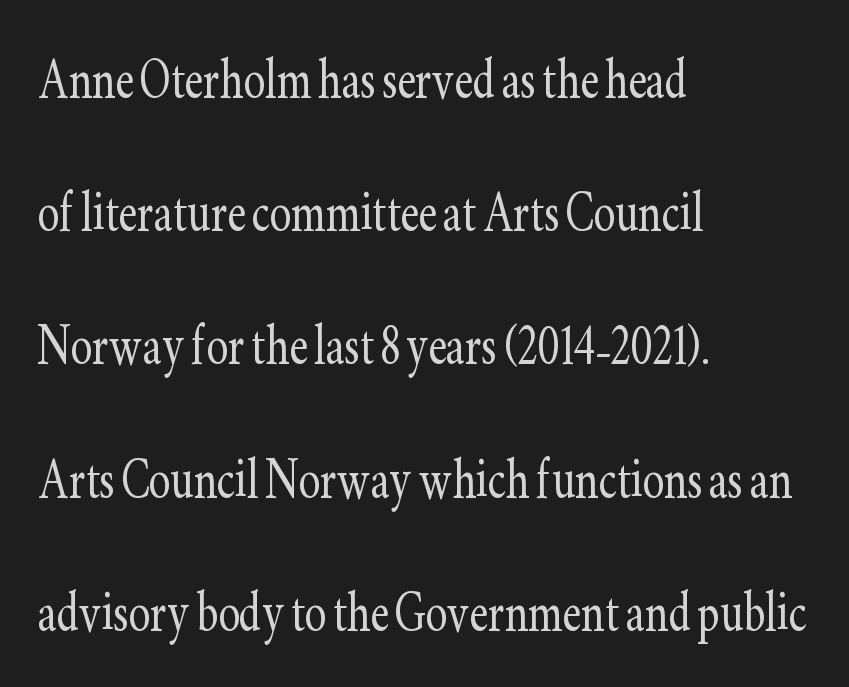
Q: Is the text bold? A: No.
Q: Is the text italic (slanted)? A: No, it is upright.
Q: Is the typeface a serif or a sans-serif typeface? A: Serif.
Q: Is the text underlined? A: No.
Q: How is the paragraph aligned? A: Left-aligned.
Q: Is the spacing between letters normal or unusually wide? A: Normal.
Q: Is the spacing between lines tight, normal or loose? A: Loose.
Q: Width (condensed, normal, or wide)? A: Condensed.
Q: Stroke contrast? A: Low.
Q: x-height? A: Small.
Q: Monospaced? A: No.
